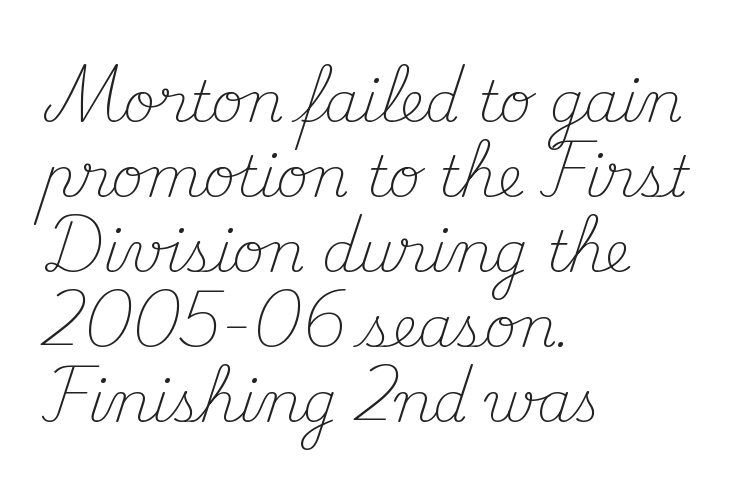
The image shows 56 px light serif type; set left-aligned, normal line spacing (1.34x), normal letter spacing, not underlined; medium stroke contrast and a small x-height.
